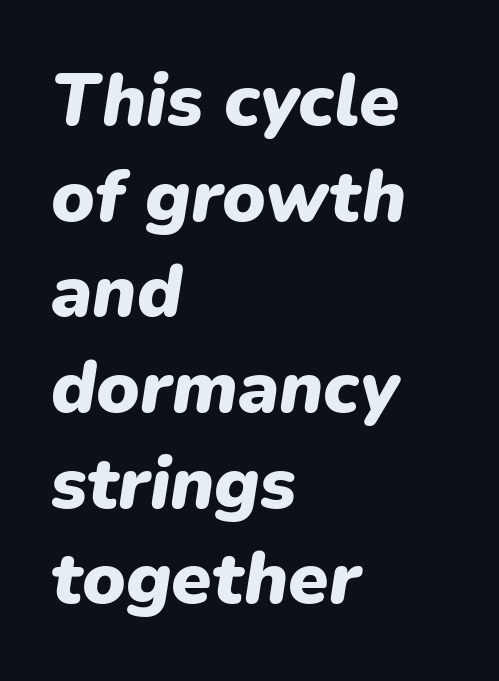
{"italic": "yes", "lean": "right", "slant_degrees": 9, "bold": "yes", "weight": "heavy", "width": "normal", "stroke_contrast": "low", "x_height": "medium", "monospaced": "no", "underline": "no", "align": "left", "line_spacing": "normal", "line_spacing_ratio": 1.31, "letter_spacing": "normal", "letter_spacing_em": 0.0, "glyph_px": 73}
